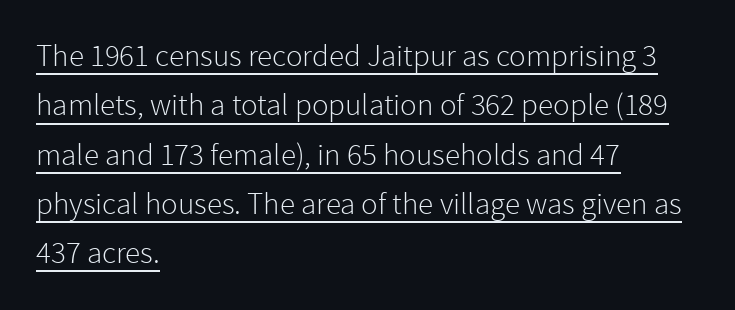
The letters advance in unequal steps, a hallmark of proportional type. Words appear dense and cohesive because spacing is normal. On a weight scale, this lands at 450 or below. The rows are spaced the way most documents space them. This is sans-serif lettering, the kind often seen on screens and signage.
